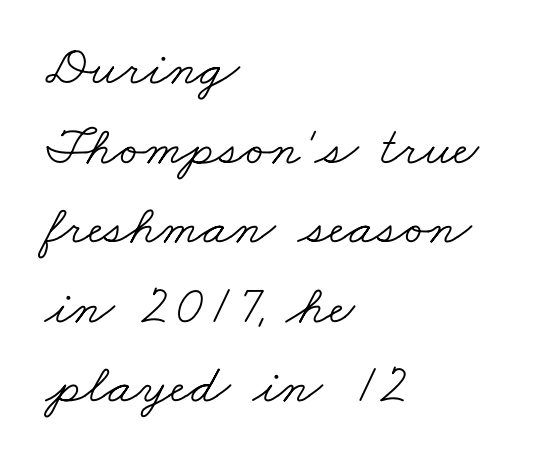
{"serif": "yes", "bold": "no", "weight": "light", "width": "wide", "stroke_contrast": "low", "x_height": "small", "monospaced": "no", "underline": "no", "align": "left", "line_spacing": "normal", "line_spacing_ratio": 1.42, "letter_spacing": "normal", "letter_spacing_em": 0.0, "glyph_px": 56}
